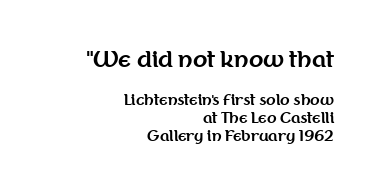
The image shows 21 px bold type, upright; set right-aligned, normal line spacing (1.32x), normal letter spacing, not underlined; the first (top) block is 1.5x larger.
